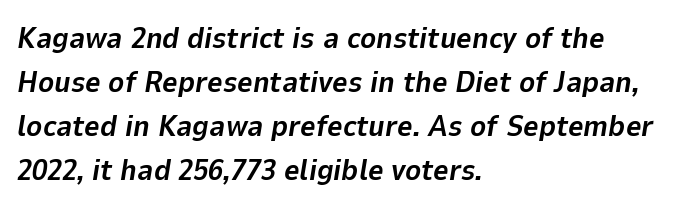
{"italic": "yes", "lean": "right", "slant_degrees": 9, "bold": "yes", "weight": "bold", "width": "normal", "stroke_contrast": "low", "x_height": "medium", "monospaced": "no", "underline": "no", "align": "left", "line_spacing": "normal", "line_spacing_ratio": 1.47, "letter_spacing": "normal", "letter_spacing_em": 0.0, "glyph_px": 30}
